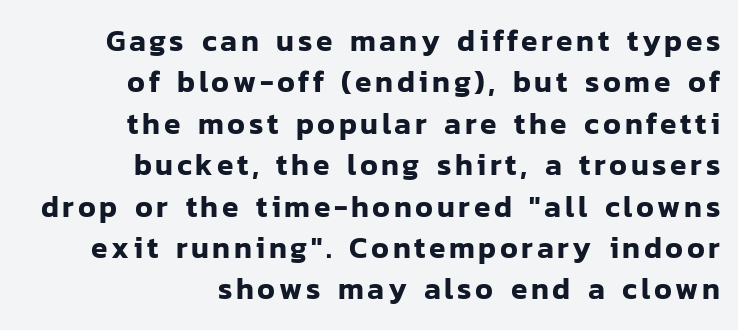
The image shows 30 px sans-serif type, upright; set right-aligned, normal line spacing (1.38x), not underlined; low stroke contrast and a medium x-height.
